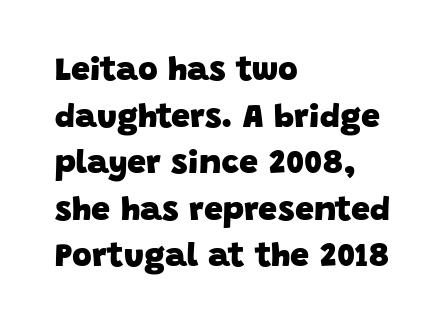
{"serif": "no", "bold": "yes", "weight": "heavy", "width": "normal", "stroke_contrast": "low", "x_height": "large", "monospaced": "no", "underline": "no", "align": "left", "line_spacing": "normal", "line_spacing_ratio": 1.37, "letter_spacing": "normal", "letter_spacing_em": 0.0, "glyph_px": 34}
